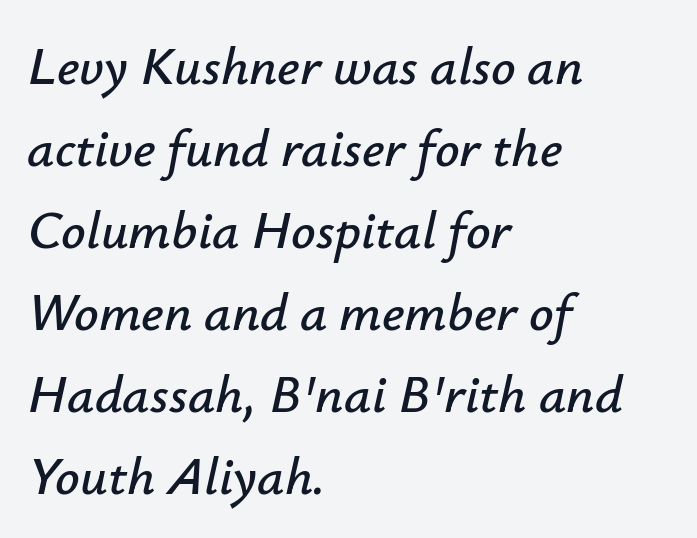
The image shows 54 px text type, italic (leaning right); set left-aligned, normal line spacing (1.52x), normal letter spacing, not underlined; low stroke contrast and a small x-height.
